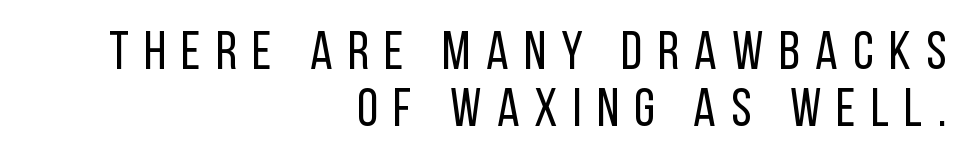
Q: Is the text bold? A: No.
Q: Is the text italic (slanted)? A: No, it is upright.
Q: Is the typeface a serif or a sans-serif typeface? A: Sans-serif.
Q: Is the text underlined? A: No.
Q: How is the paragraph aligned? A: Right-aligned.
Q: Is the spacing between letters normal or unusually wide? A: Unusually wide.
Q: Is the spacing between lines tight, normal or loose? A: Tight.
Q: Width (condensed, normal, or wide)? A: Condensed.
Q: Stroke contrast? A: Low.
Q: x-height? A: Large.
Q: Monospaced? A: No.
